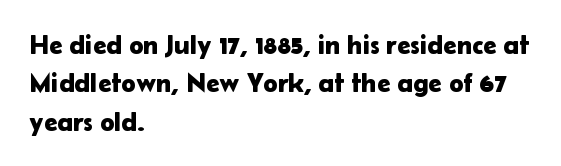
{"italic": "no", "underline": "no", "align": "left", "line_spacing": "normal", "line_spacing_ratio": 1.42, "letter_spacing": "normal", "letter_spacing_em": 0.0, "glyph_px": 27}
